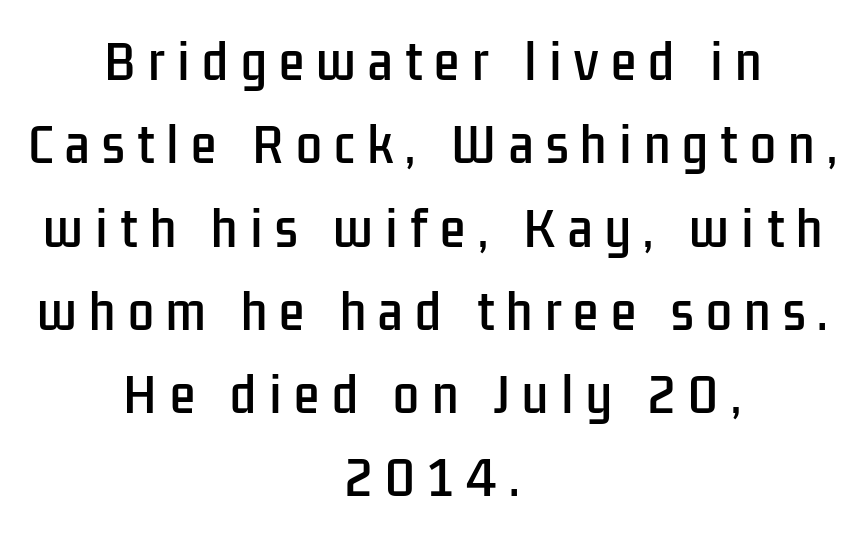
Any mark beneath the type? The region is blank. Loose tracking; the words dissolve into strings of separated letters. Reading down the block, each line starts at a different indent, mirrored at its end. A typesetter would call this proportional, since set widths differ per character. The rendering shows plain stroke endings on the letterforms — a sans-serif design. Italic: no, the glyphs are upright roman.
